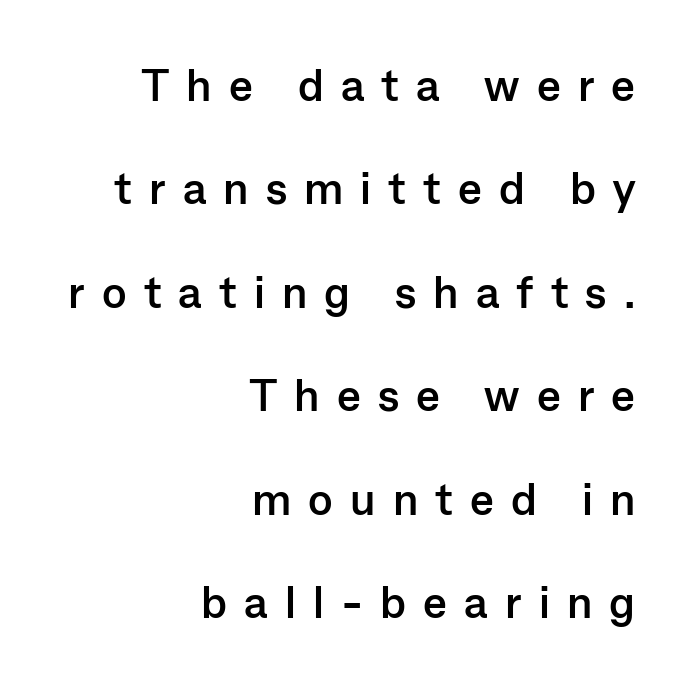
The rendering anchors every line to the right-hand side. Typographically, this falls in the sans-serif category. Is this a fixed-width face? No — the glyphs have proportional, varying widths. Plain, unruled lines of type. Does the leading feel generous? Absolutely, it's lavish.
